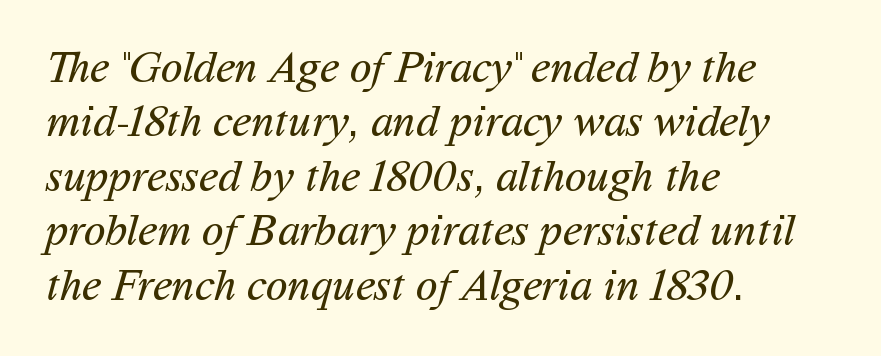
The image shows 45 px regular-weight sans-serif type; set left-aligned, line spacing 1.21x, normal letter spacing, not underlined; medium stroke contrast and a medium x-height.
